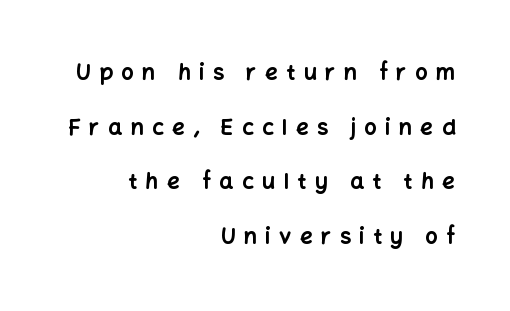
The text block is weighted toward the right margin, trailing off unevenly leftward. Here the glyphs are tracked loosely, breaking word shapes into spaced letters. Quick note: underline off. Quick note: interline space is abundant. Weight: bold. Is there any slant? The stems are plumb.
